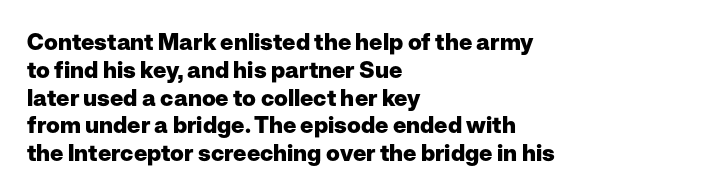
{"italic": "no", "bold": "yes", "underline": "no", "align": "left", "line_spacing_ratio": 1.21, "letter_spacing": "normal", "letter_spacing_em": 0.0, "glyph_px": 23}
